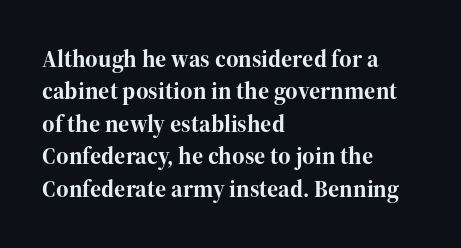
Whoever set this chose a conventional vertical rhythm. Emphasis by weight is at full strength: bold. The setting favours the left margin, as ordinary paragraphs usually do. Glance below the letters and you will spot only blank space. Rendered with straight, roman letterforms.
